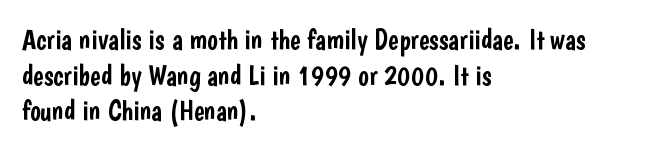
Characters remain perfectly vertical along every line. The gap between lines stays unmarked. Inter-character spacing is left at the font's built-in metrics. One glance says typical: line gaps are just what's usual. Note the varied advance widths — an 'i' is clearly narrower than an 'm'.
